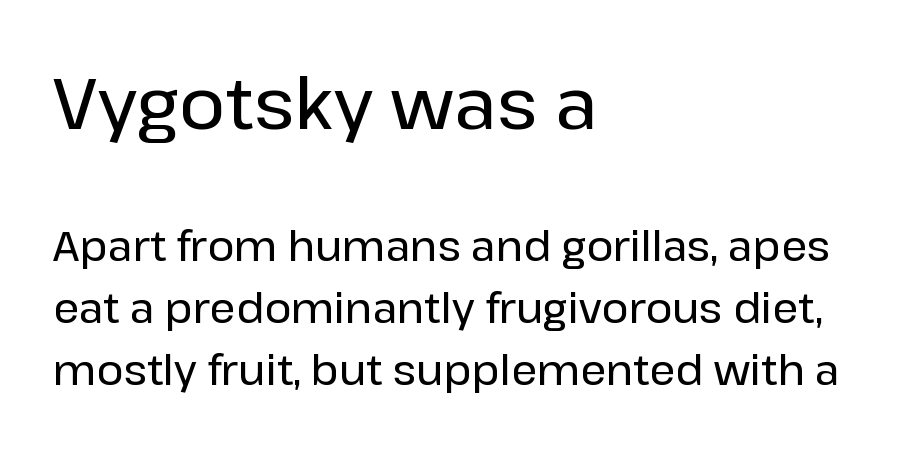
{"serif": "no", "italic": "no", "width": "normal", "stroke_contrast": "low", "x_height": "medium", "monospaced": "no", "underline": "no", "align": "left", "line_spacing": "normal", "line_spacing_ratio": 1.51, "letter_spacing": "normal", "letter_spacing_em": 0.0, "larger_block": "first", "size_ratio": 1.73, "glyph_px": 71}
